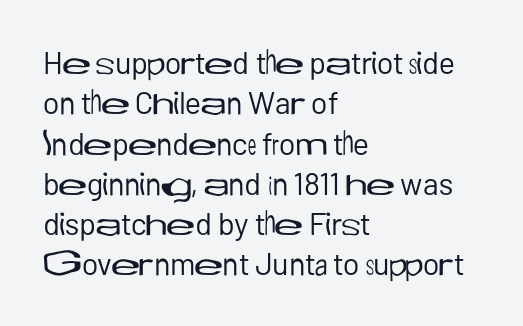
Q: Is the text bold? A: No.
Q: Is the text italic (slanted)? A: No, it is upright.
Q: Is the typeface a serif or a sans-serif typeface? A: Sans-serif.
Q: Is the text underlined? A: No.
Q: How is the paragraph aligned? A: Left-aligned.
Q: Is the spacing between letters normal or unusually wide? A: Normal.
Q: Is the spacing between lines tight, normal or loose? A: Normal.
Q: Width (condensed, normal, or wide)? A: Normal.
Q: Stroke contrast? A: Low.
Q: x-height? A: Medium.
Q: Monospaced? A: No.
